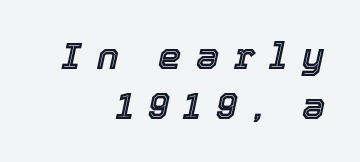
{"italic": "yes", "lean": "right", "slant_degrees": 12, "width": "normal", "x_height": "medium", "monospaced": "no", "underline": "no", "align": "right", "line_spacing": "normal", "line_spacing_ratio": 1.34, "letter_spacing": "wide", "letter_spacing_em": 0.4, "glyph_px": 37}
